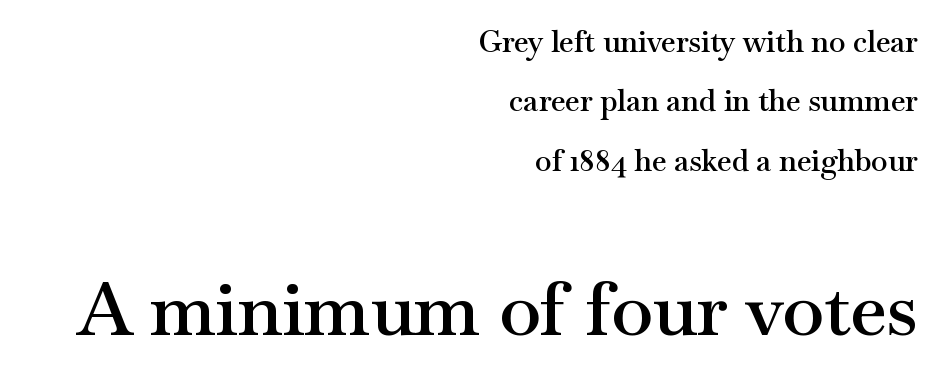
Q: Is the text bold? A: Semi-bold.
Q: Is the text italic (slanted)? A: No, it is upright.
Q: Is the typeface a serif or a sans-serif typeface? A: Serif.
Q: Is the text underlined? A: No.
Q: How is the paragraph aligned? A: Right-aligned.
Q: Is the spacing between letters normal or unusually wide? A: Normal.
Q: Is the spacing between lines tight, normal or loose? A: Loose.
Q: Which block of text is set in a larger size, the first (top) or the second (bottom)? A: The second (bottom) one.
Q: Width (condensed, normal, or wide)? A: Wide.
Q: Stroke contrast? A: Medium.
Q: x-height? A: Small.
Q: Monospaced? A: No.
